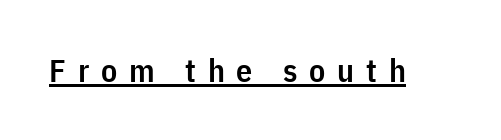
{"serif": "no", "italic": "no", "bold": "semi", "weight": "semibold", "width": "condensed", "stroke_contrast": "low", "x_height": "medium", "monospaced": "no", "underline": "yes", "letter_spacing": "wide", "letter_spacing_em": 0.37, "glyph_px": 32}
